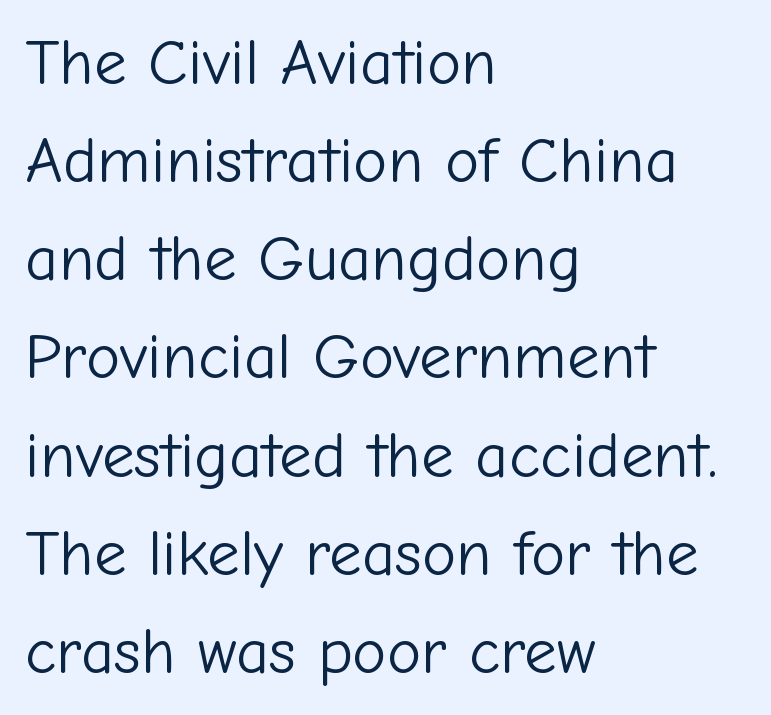
I'd call this a sans setting — the letters go barefoot. In CSS terms this would be text-align: left. Does the leading feel generous? No, just average. The letters stand straight up with perfectly vertical stems.
